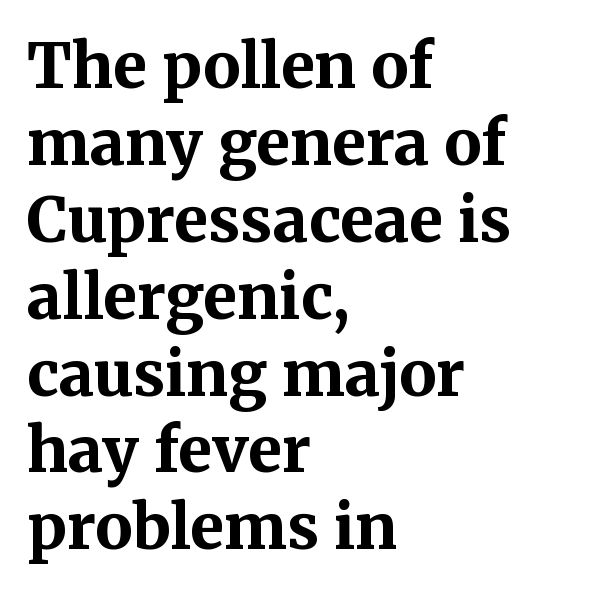
Notice how thick the strokes are: this is what a full bold looks like. Does the lettering tilt? It doesn't — this is upright. Does the type have serifs? Yes, each stem ends in a small foot. The gap between lines stays unmarked.
